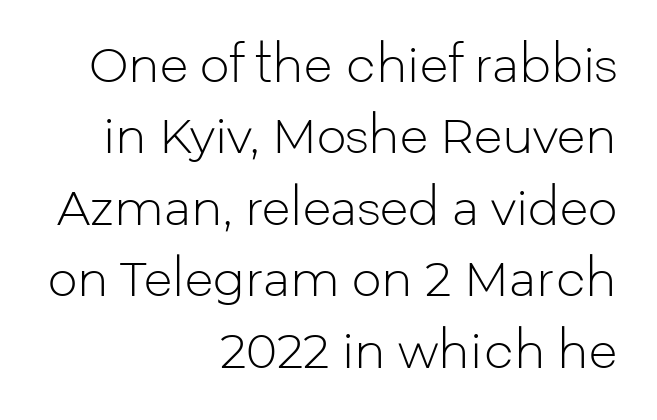
{"serif": "no", "italic": "no", "bold": "no", "weight": "light", "width": "normal", "stroke_contrast": "low", "x_height": "medium", "monospaced": "no", "underline": "no", "align": "right", "line_spacing": "normal", "line_spacing_ratio": 1.52, "letter_spacing": "normal", "letter_spacing_em": 0.0, "glyph_px": 47}
